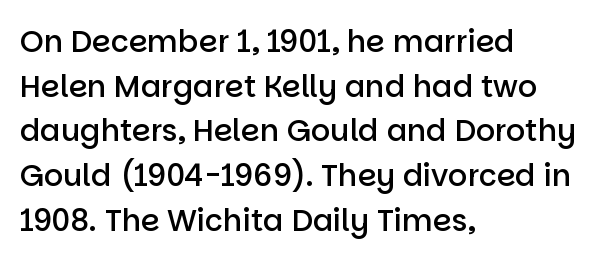
Every row of glyphs begins at an identical x-position on the left. This sample has the flowing, uneven cadence of proportional lettering. Style check: upright. These words are printed semibold, heavier than regular yet not bold. Is the letter spacing exaggerated? No — it looks like the ordinary default.
